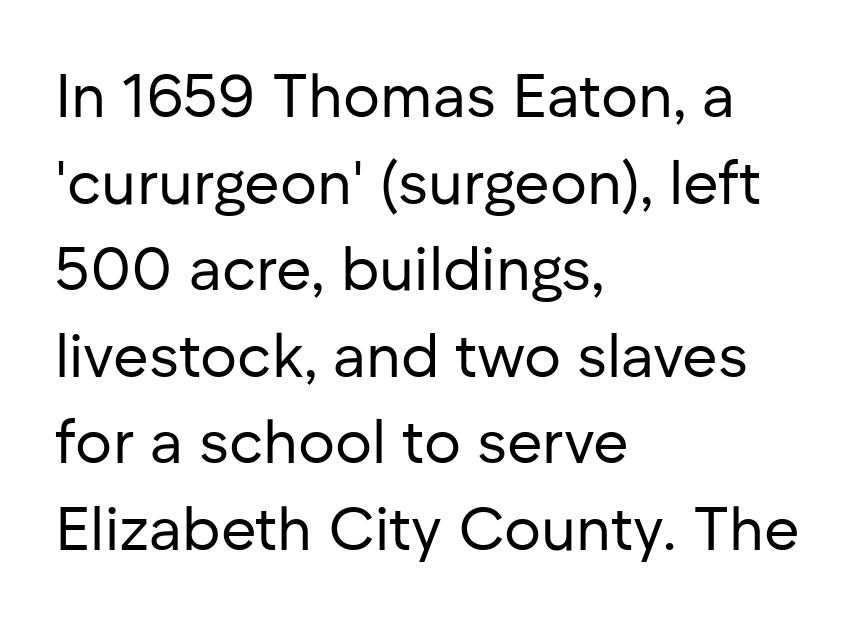
This sample keeps an unexceptional amount of space between lines. The typeface has the unassuming heft of standard copy or less. The letters advance in unequal steps, a hallmark of proportional type. Characters follow at the spacing the type designer built in. All the whitespace from short lines collects on the right. The zone under the glyphs is completely vacant.
